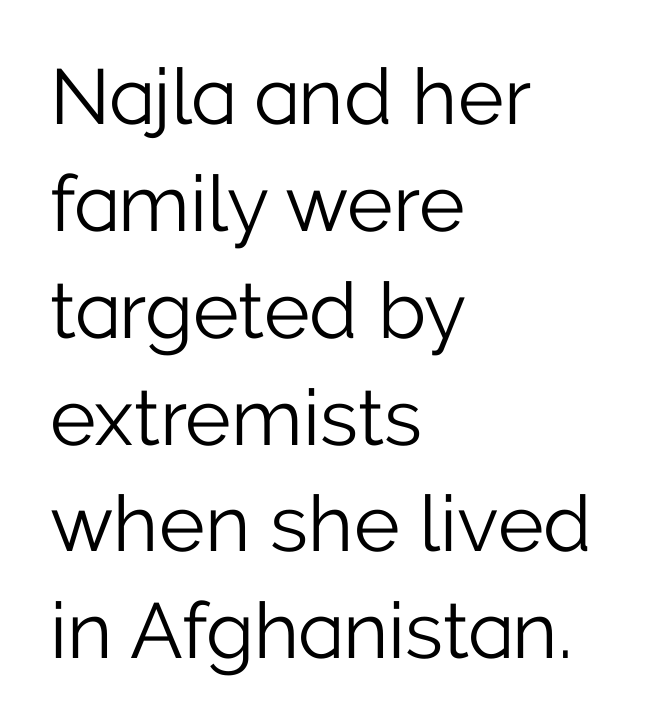
Q: Is the text bold? A: No.
Q: Is the text italic (slanted)? A: No, it is upright.
Q: Is the typeface a serif or a sans-serif typeface? A: Sans-serif.
Q: Is the text underlined? A: No.
Q: How is the paragraph aligned? A: Left-aligned.
Q: Is the spacing between letters normal or unusually wide? A: Normal.
Q: Is the spacing between lines tight, normal or loose? A: Normal.
Q: Width (condensed, normal, or wide)? A: Normal.
Q: Stroke contrast? A: Low.
Q: x-height? A: Medium.
Q: Monospaced? A: No.
